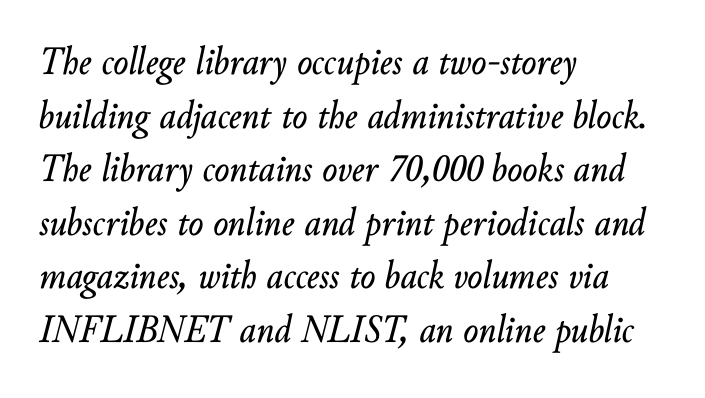
{"italic": "yes", "lean": "right", "slant_degrees": 10, "width": "normal", "stroke_contrast": "low", "x_height": "small", "monospaced": "no", "underline": "no", "align": "left", "line_spacing": "normal", "line_spacing_ratio": 1.34, "letter_spacing": "normal", "letter_spacing_em": 0.0, "glyph_px": 40}
